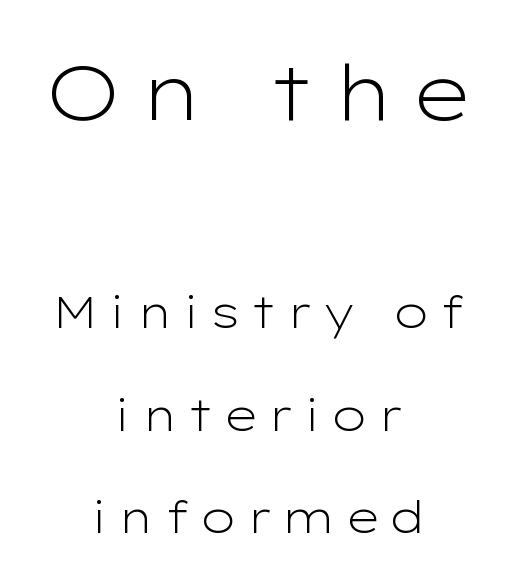
Q: Is the text bold? A: No.
Q: Is the text italic (slanted)? A: No, it is upright.
Q: Is the typeface a serif or a sans-serif typeface? A: Sans-serif.
Q: Is the text underlined? A: No.
Q: How is the paragraph aligned? A: Centered.
Q: Is the spacing between letters normal or unusually wide? A: Unusually wide.
Q: Is the spacing between lines tight, normal or loose? A: Loose.
Q: Which block of text is set in a larger size, the first (top) or the second (bottom)? A: The first (top) one.
Q: Width (condensed, normal, or wide)? A: Wide.
Q: Stroke contrast? A: Low.
Q: x-height? A: Medium.
Q: Monospaced? A: No.
